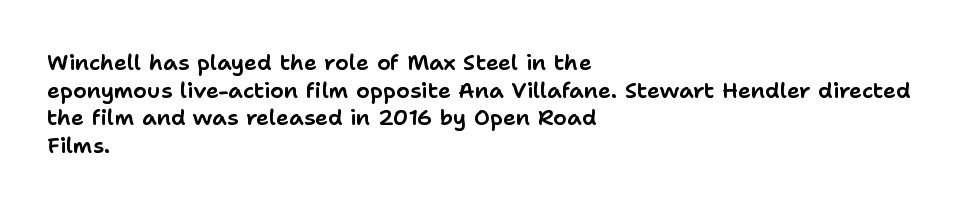
The image shows 22 px text type, upright; set left-aligned, normal line spacing (1.26x), normal letter spacing, not underlined.
